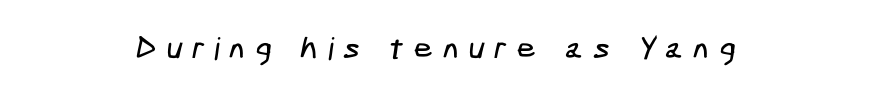
{"serif": "no", "width": "condensed", "stroke_contrast": "low", "x_height": "medium", "underline": "no", "align": "center", "letter_spacing": "wide", "letter_spacing_em": 0.31, "glyph_px": 31}
